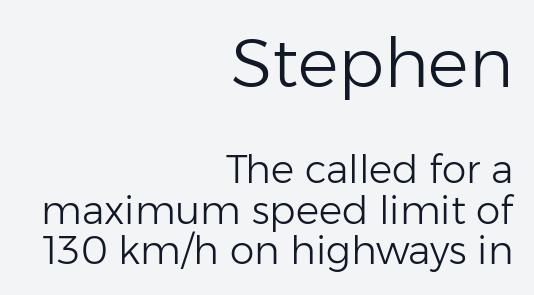
Weight class: somewhere from thin through regular. This is sans-serif lettering, the kind often seen on screens and signage. Look at the glyph heights: the upper group is clearly the bigger setting. Words appear dense and cohesive because spacing is normal.
